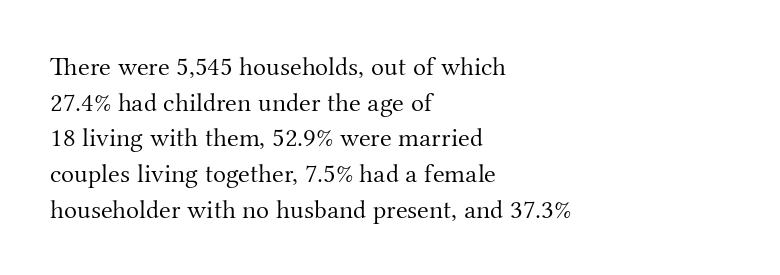
Q: Is the text bold? A: No.
Q: Is the text italic (slanted)? A: No, it is upright.
Q: Is the text underlined? A: No.
Q: How is the paragraph aligned? A: Left-aligned.
Q: Is the spacing between letters normal or unusually wide? A: Normal.
Q: Is the spacing between lines tight, normal or loose? A: Normal.
